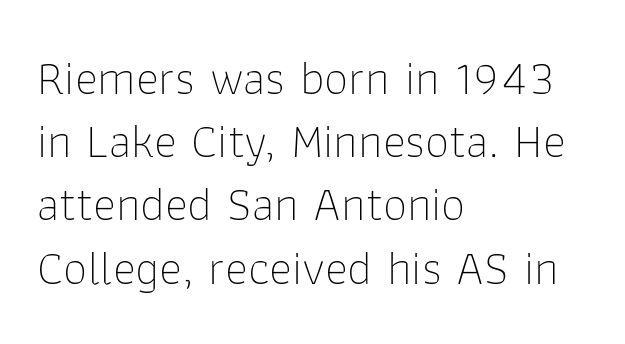
{"serif": "no", "italic": "no", "bold": "no", "weight": "thin", "width": "normal", "stroke_contrast": "low", "x_height": "medium", "monospaced": "no", "underline": "no", "align": "left", "line_spacing": "normal", "line_spacing_ratio": 1.29, "letter_spacing": "normal", "letter_spacing_em": 0.0, "glyph_px": 49}
